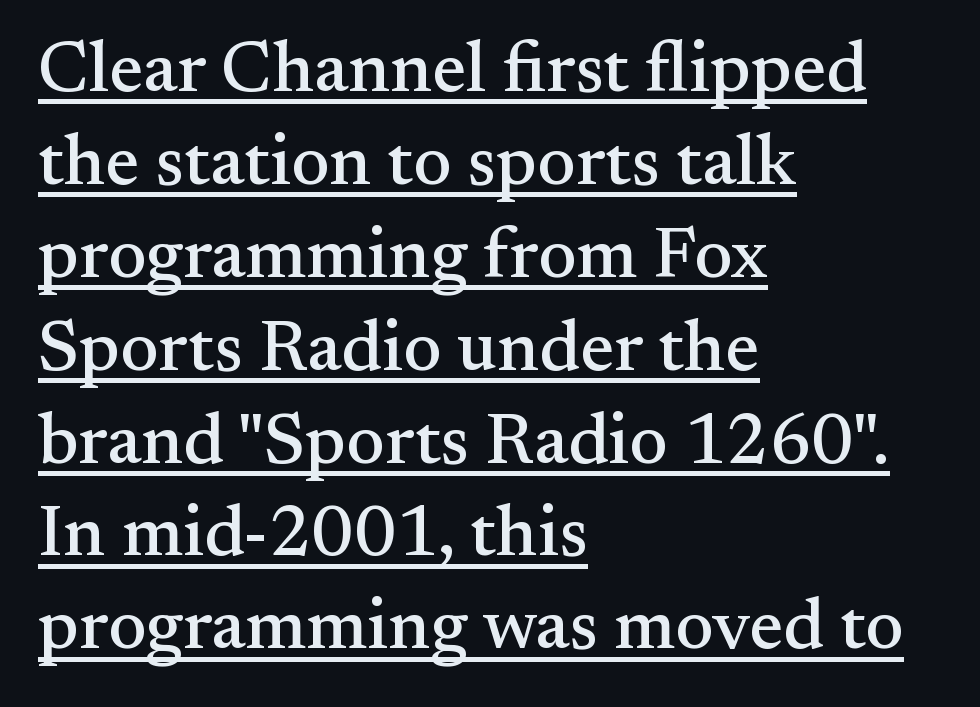
The image shows 72 px serif type, upright; set left-aligned, normal line spacing (1.29x), normal letter spacing, underlined; medium stroke contrast and a small x-height.
